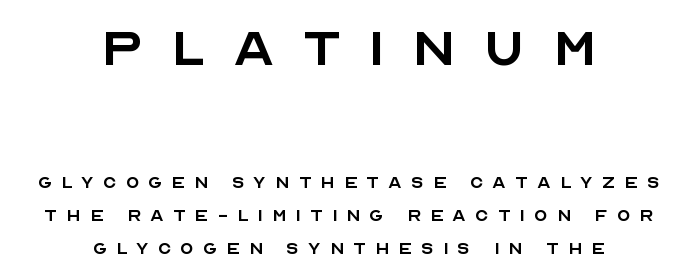
{"serif": "no", "italic": "no", "bold": "no", "weight": "regular", "width": "normal", "x_height": "large", "monospaced": "no", "underline": "no", "align": "center", "line_spacing": "normal", "line_spacing_ratio": 1.5, "letter_spacing": "wide", "letter_spacing_em": 0.41, "larger_block": "first", "size_ratio": 3.05, "glyph_px": 67}
